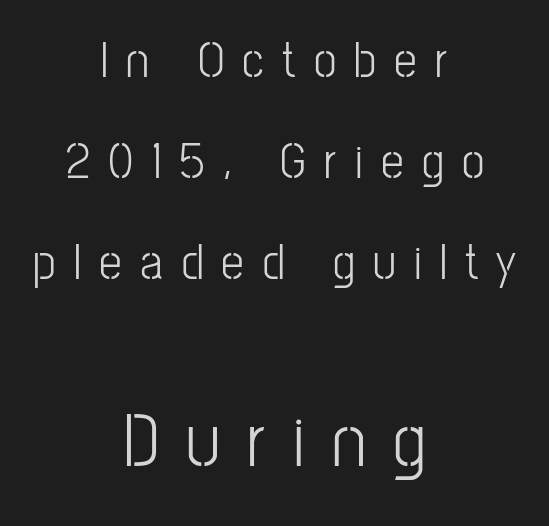
{"serif": "no", "italic": "no", "width": "condensed", "stroke_contrast": "low", "x_height": "medium", "monospaced": "no", "underline": "no", "align": "center", "line_spacing": "loose", "line_spacing_ratio": 1.98, "letter_spacing": "wide", "letter_spacing_em": 0.36, "larger_block": "second", "size_ratio": 1.49, "glyph_px": 76}
